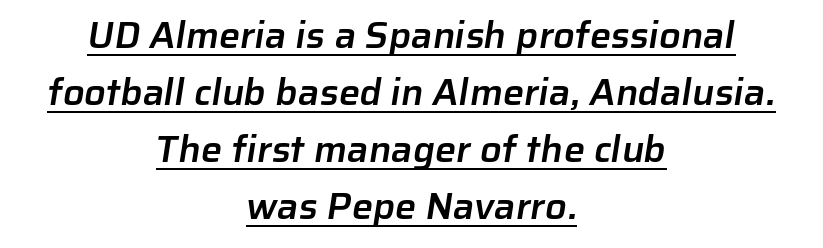
The image shows 38 px semibold sans-serif type; set centered, normal line spacing (1.5x), normal letter spacing, underlined; low stroke contrast and a medium x-height.
